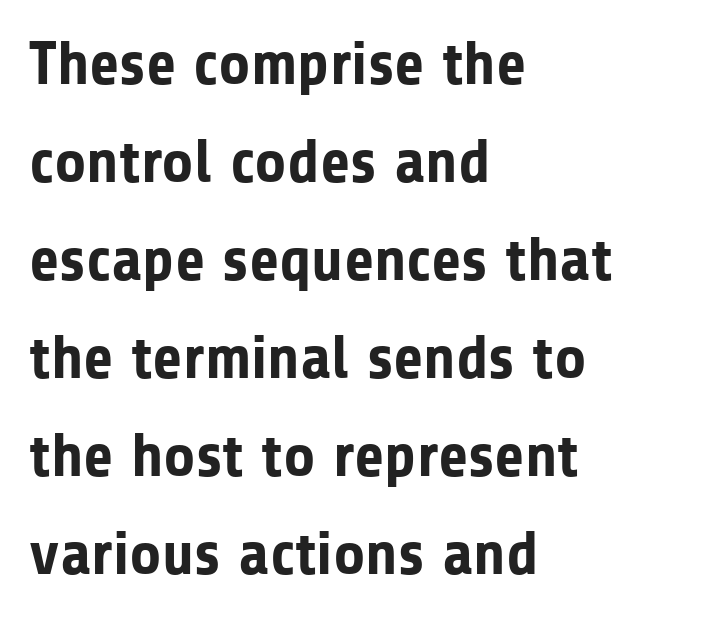
{"serif": "no", "italic": "no", "bold": "yes", "weight": "bold", "width": "normal", "stroke_contrast": "low", "x_height": "medium", "monospaced": "no", "underline": "no", "align": "left", "line_spacing": "normal", "line_spacing_ratio": 1.58, "letter_spacing": "normal", "letter_spacing_em": 0.0, "glyph_px": 62}
